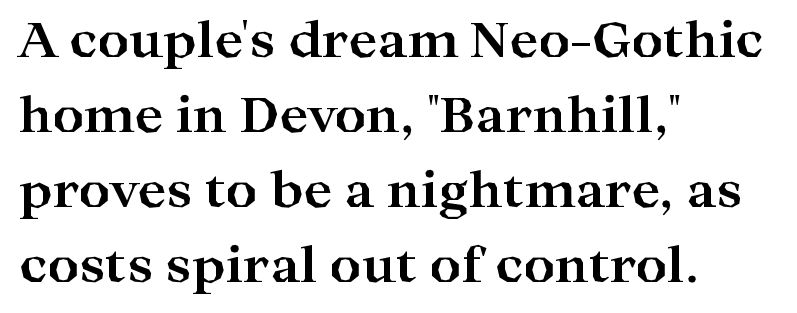
The image shows 49 px bold, wide serif type, upright; set left-aligned, normal line spacing (1.53x), normal letter spacing, not underlined; high stroke contrast and a medium x-height.
